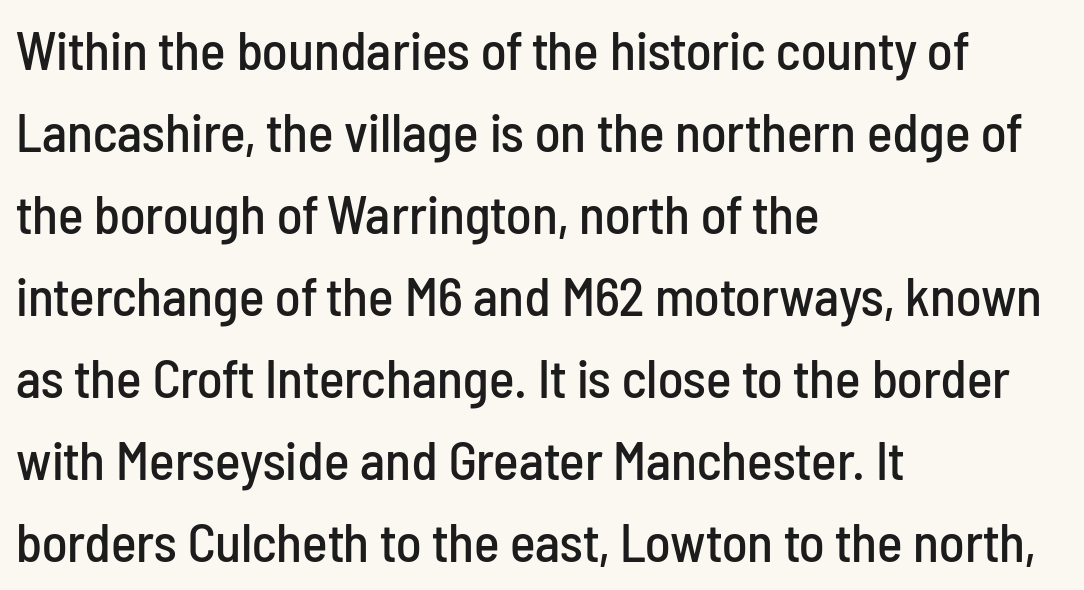
The image shows 54 px condensed sans-serif type, upright; set left-aligned, normal line spacing (1.52x), normal letter spacing, not underlined; low stroke contrast and a medium x-height.
